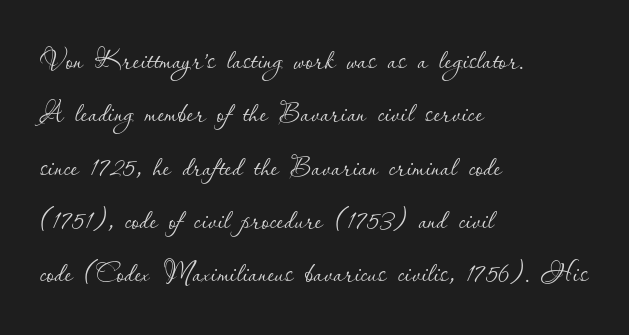
The image shows 37 px thin type; set left-aligned, normal line spacing (1.44x), normal letter spacing, not underlined; low stroke contrast and a small x-height.
